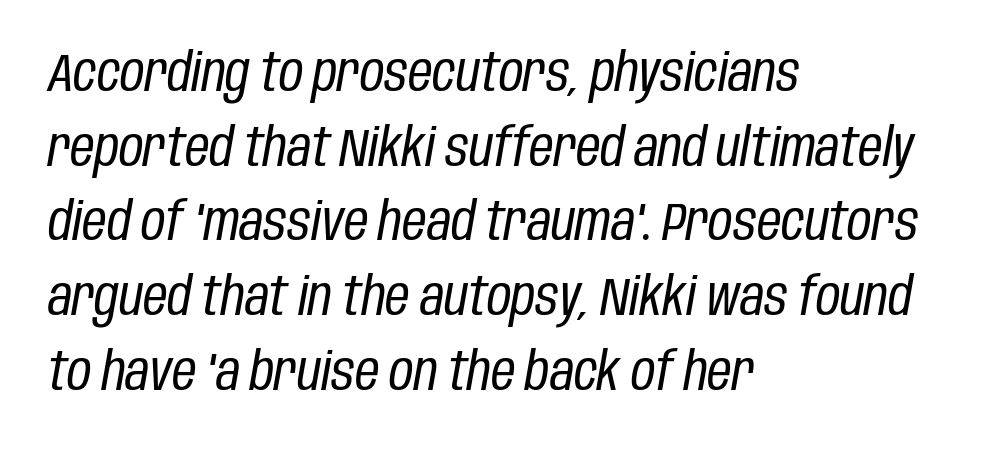
Characters follow at the spacing the type designer built in. Does the lettering tilt? It does — this is italic. Letters rest on an invisible, unmarked baseline. Casual observation: everything's shoved over to the left. Each stroke keeps to a modest, everyday thickness or less.
